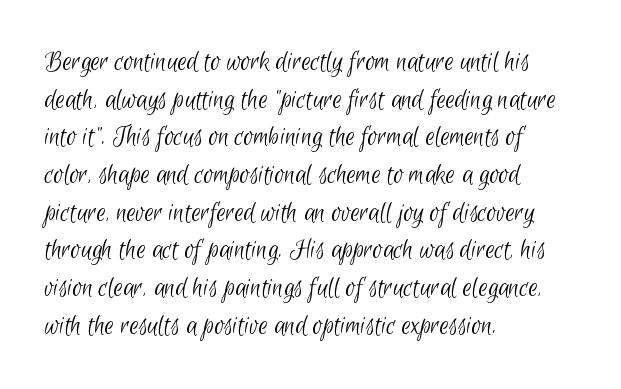
Q: Is the text bold? A: No.
Q: Is the typeface a serif or a sans-serif typeface? A: Sans-serif.
Q: Is the text underlined? A: No.
Q: How is the paragraph aligned? A: Left-aligned.
Q: Is the spacing between letters normal or unusually wide? A: Normal.
Q: Is the spacing between lines tight, normal or loose? A: Normal.
Q: Width (condensed, normal, or wide)? A: Condensed.
Q: Stroke contrast? A: Low.
Q: x-height? A: Small.
Q: Monospaced? A: No.
